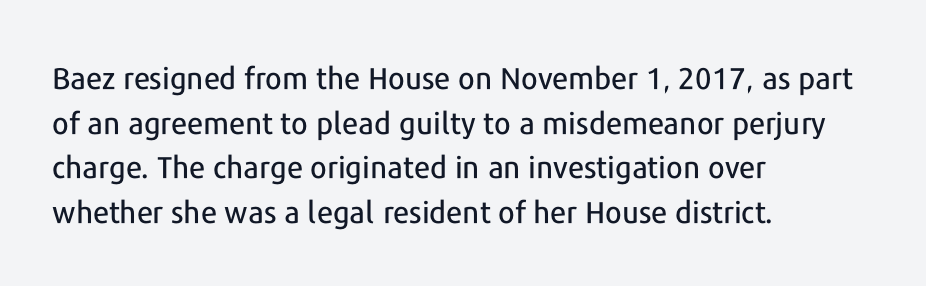
Q: Is the text italic (slanted)? A: No, it is upright.
Q: Is the typeface a serif or a sans-serif typeface? A: Sans-serif.
Q: Is the text underlined? A: No.
Q: How is the paragraph aligned? A: Left-aligned.
Q: Is the spacing between letters normal or unusually wide? A: Normal.
Q: Is the spacing between lines tight, normal or loose? A: Normal.
Q: Width (condensed, normal, or wide)? A: Normal.
Q: Stroke contrast? A: Low.
Q: x-height? A: Medium.
Q: Monospaced? A: No.
